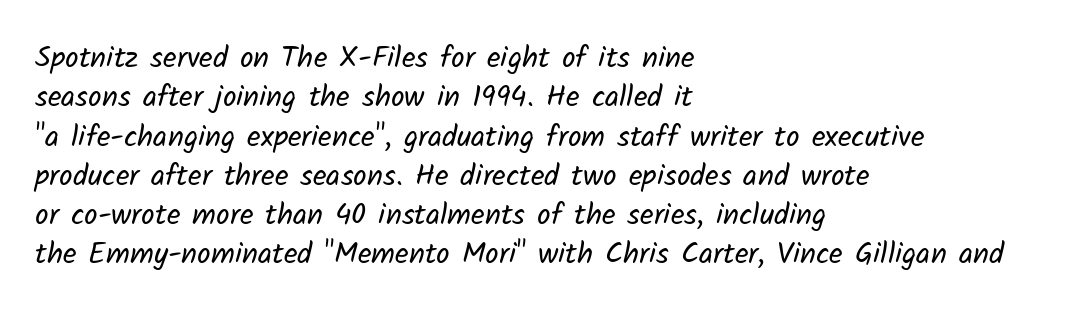
All the whitespace from short lines collects on the right. Stems and bowls with no extra thickness — not bold. The passage shown stacks its lines at a standard gap. Between one letter and the next there's only the usual sliver of space. Examine the stroke ends and you'll find no serifs.
